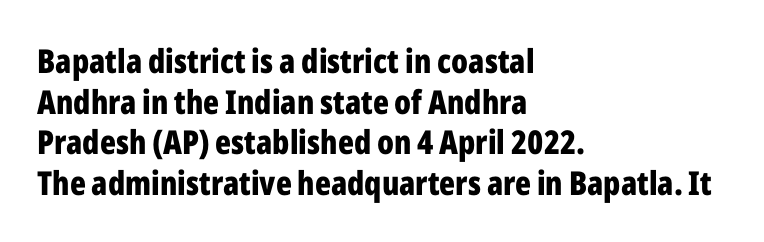
{"serif": "no", "italic": "no", "bold": "yes", "weight": "bold", "width": "condensed", "stroke_contrast": "low", "x_height": "medium", "monospaced": "no", "underline": "no", "align": "left", "line_spacing_ratio": 1.23, "letter_spacing": "normal", "letter_spacing_em": 0.0, "glyph_px": 33}
